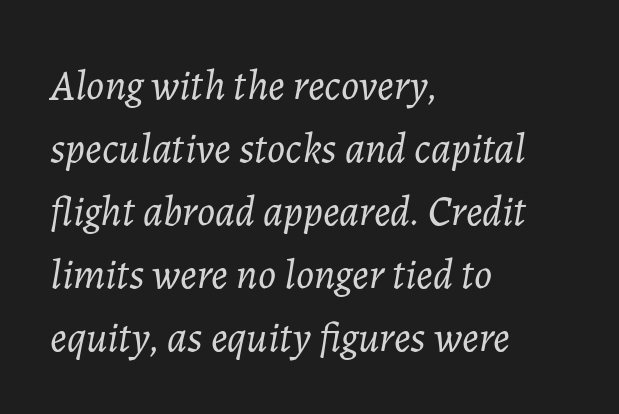
{"italic": "yes", "lean": "right", "slant_degrees": 7, "bold": "no", "weight": "light", "width": "normal", "stroke_contrast": "low", "x_height": "medium", "monospaced": "no", "underline": "no", "align": "left", "line_spacing": "normal", "line_spacing_ratio": 1.5, "letter_spacing": "normal", "letter_spacing_em": 0.0, "glyph_px": 42}
